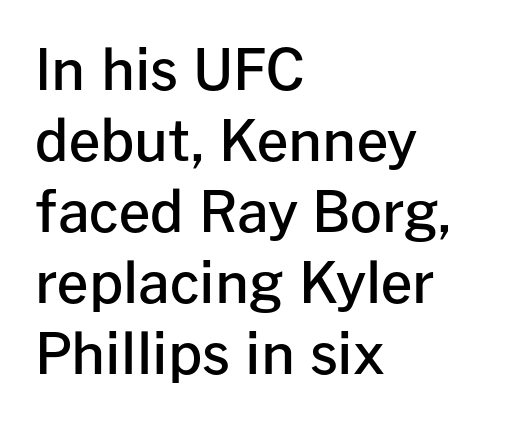
{"serif": "no", "italic": "no", "bold": "semi", "weight": "semibold", "width": "normal", "stroke_contrast": "low", "x_height": "medium", "monospaced": "no", "underline": "no", "align": "left", "line_spacing": "normal", "line_spacing_ratio": 1.27, "letter_spacing": "normal", "letter_spacing_em": 0.0, "glyph_px": 56}
